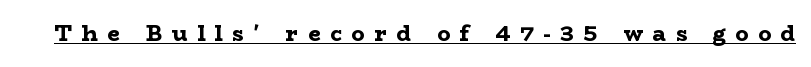
Vertical strokes here are truly vertical. Look at the stroke-to-counter ratio: heavy, a bold. Letter spacing: wide. Check the space under the baseline: a stroke is drawn there.
